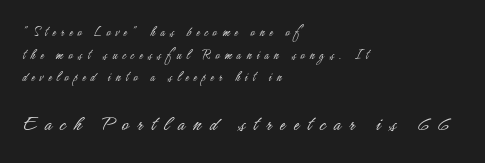
Q: Is the text bold? A: No.
Q: Is the text italic (slanted)? A: Yes.
Q: Is the text underlined? A: No.
Q: How is the paragraph aligned? A: Left-aligned.
Q: Is the spacing between letters normal or unusually wide? A: Unusually wide.
Q: Is the spacing between lines tight, normal or loose? A: Normal.
Q: Which block of text is set in a larger size, the first (top) or the second (bottom)? A: The second (bottom) one.
